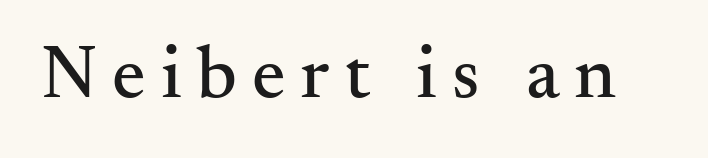
The image shows 75 px serif type, upright; set unusually wide letter spacing (+0.2 em), not underlined; medium stroke contrast and a small x-height.
